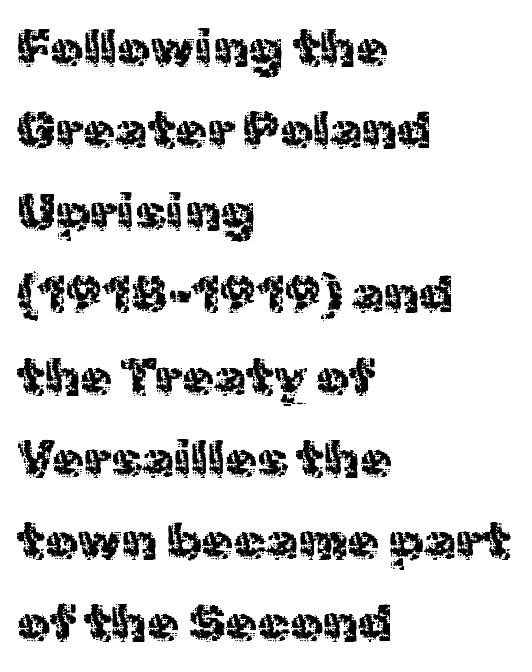
The image shows 52 px regular-weight sans-serif type, upright; set left-aligned, normal line spacing (1.58x), normal letter spacing, not underlined; a medium x-height.
